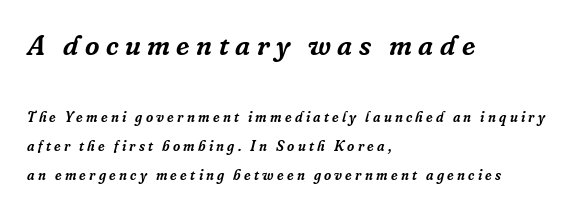
The image shows 28 px serif type, italic (leaning right); set left-aligned, loose line spacing (2.09x), unusually wide letter spacing (+0.23 em), not underlined; the first (top) block is 2.0x larger; low stroke contrast and a medium x-height.
